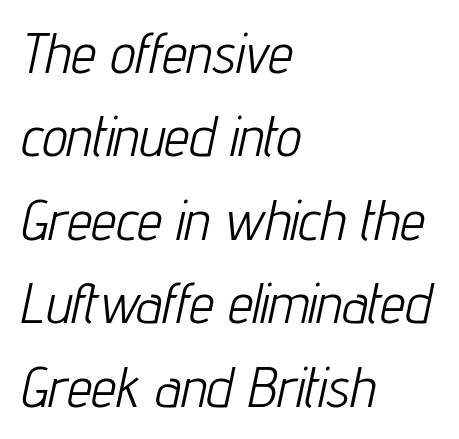
The image shows 56 px light, condensed type, italic (leaning right); set left-aligned, normal line spacing (1.49x), normal letter spacing, not underlined; low stroke contrast and a medium x-height.
